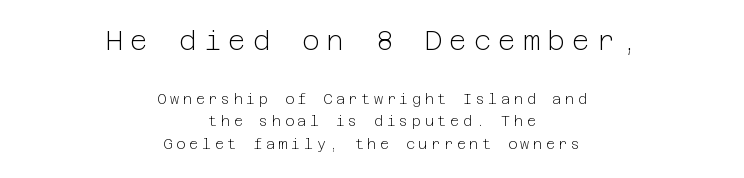
{"italic": "no", "bold": "no", "underline": "no", "align": "center", "line_spacing": "normal", "line_spacing_ratio": 1.63, "letter_spacing": "wide", "letter_spacing_em": 0.26, "larger_block": "first", "size_ratio": 1.93, "glyph_px": 27}
